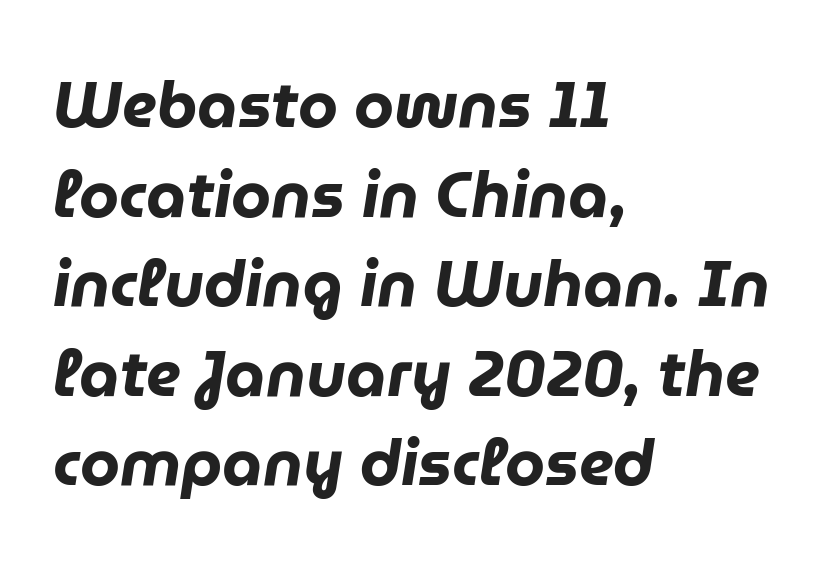
The letterforms sit shoulder to shoulder at normal distance. Think of a printed novel: that variable character pitch is what you see here. These lines stack with their left ends in a neat column. The rendering uses a moderate line-height, typical for paragraphs. In terms of posture, this sample is oblique. Glance below the letters and you will spot only blank space.
